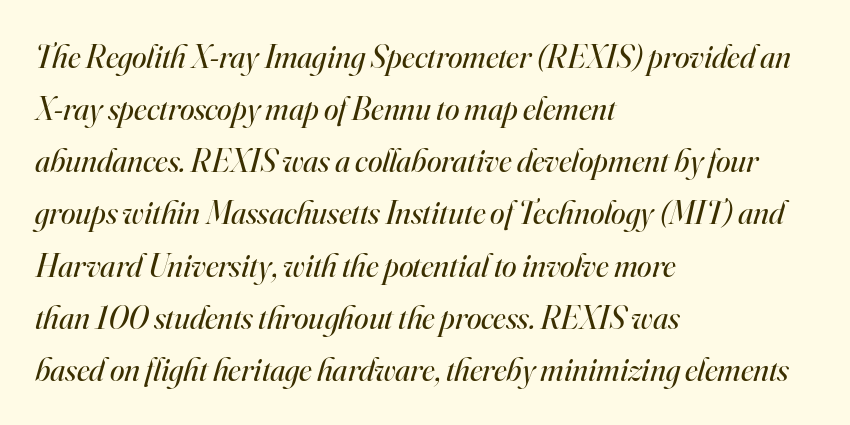
The image shows 33 px regular-weight serif type, italic (leaning right); set left-aligned, normal line spacing (1.58x), normal letter spacing, not underlined; high stroke contrast and a small x-height.
